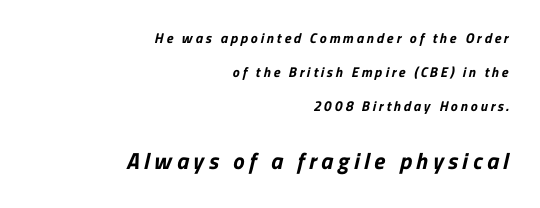
Q: Is the text bold? A: Yes.
Q: Is the text underlined? A: No.
Q: How is the paragraph aligned? A: Right-aligned.
Q: Is the spacing between letters normal or unusually wide? A: Unusually wide.
Q: Is the spacing between lines tight, normal or loose? A: Loose.
Q: Which block of text is set in a larger size, the first (top) or the second (bottom)? A: The second (bottom) one.
